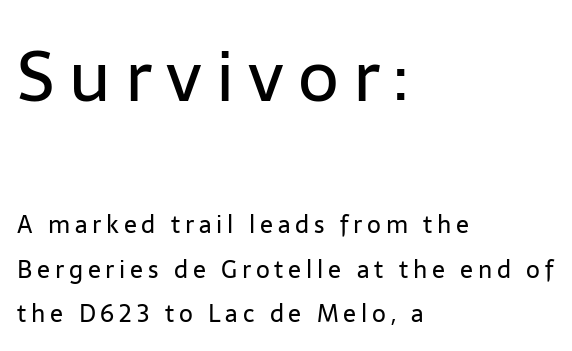
The image shows 71 px regular-weight sans-serif type, upright; set left-aligned, line spacing 1.84x, unusually wide letter spacing (+0.2 em), not underlined; the first (top) block is 2.96x larger; low stroke contrast and a medium x-height.
